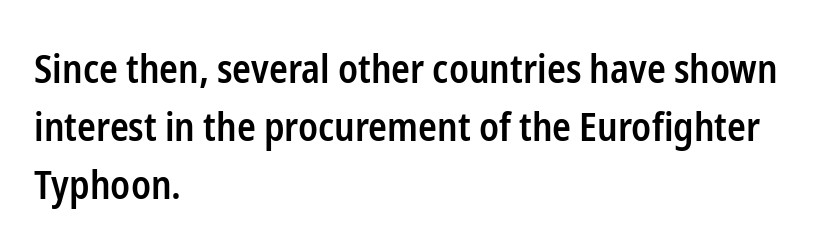
Q: Is the text bold? A: Semi-bold.
Q: Is the text italic (slanted)? A: No, it is upright.
Q: Is the typeface a serif or a sans-serif typeface? A: Sans-serif.
Q: Is the text underlined? A: No.
Q: How is the paragraph aligned? A: Left-aligned.
Q: Is the spacing between letters normal or unusually wide? A: Normal.
Q: Is the spacing between lines tight, normal or loose? A: Normal.
Q: Width (condensed, normal, or wide)? A: Condensed.
Q: Stroke contrast? A: Low.
Q: x-height? A: Medium.
Q: Monospaced? A: No.
